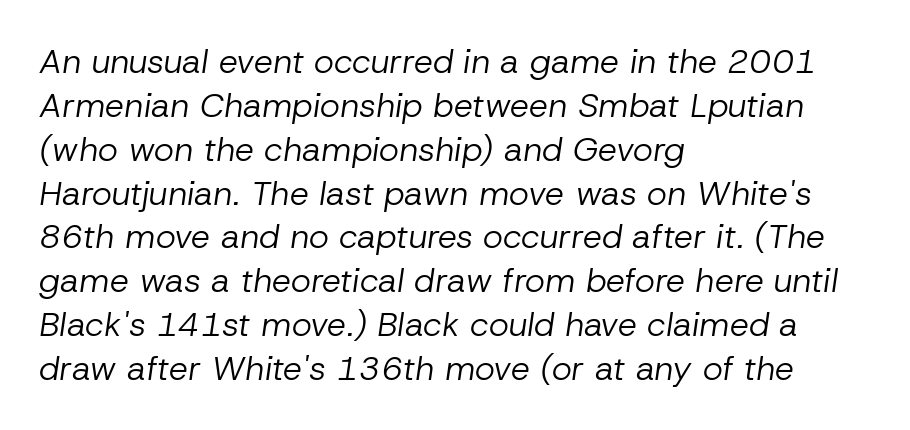
Q: Is the text bold? A: No.
Q: Is the text italic (slanted)? A: Yes, it leans right by about 8 degrees.
Q: Is the text underlined? A: No.
Q: How is the paragraph aligned? A: Left-aligned.
Q: Is the spacing between letters normal or unusually wide? A: Normal.
Q: Is the spacing between lines tight, normal or loose? A: Normal.
Q: Width (condensed, normal, or wide)? A: Normal.
Q: Stroke contrast? A: Low.
Q: x-height? A: Medium.
Q: Monospaced? A: No.
